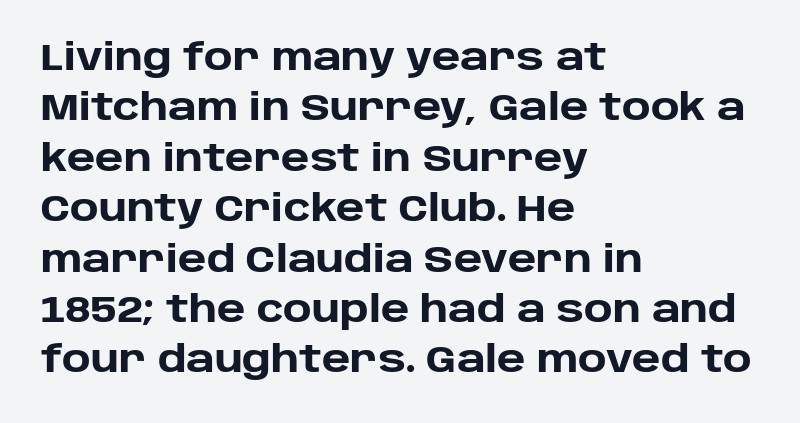
{"serif": "no", "italic": "no", "bold": "yes", "weight": "heavy", "width": "normal", "stroke_contrast": "low", "x_height": "large", "monospaced": "no", "underline": "no", "align": "left", "line_spacing": "normal", "line_spacing_ratio": 1.4, "letter_spacing": "normal", "letter_spacing_em": 0.0, "glyph_px": 36}
